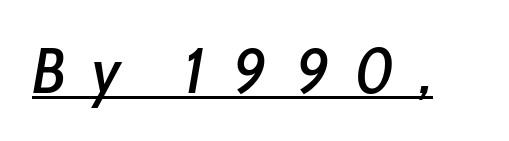
The image shows 63 px condensed type, italic (leaning right); set unusually wide letter spacing (+0.42 em), underlined; low stroke contrast and a medium x-height.
